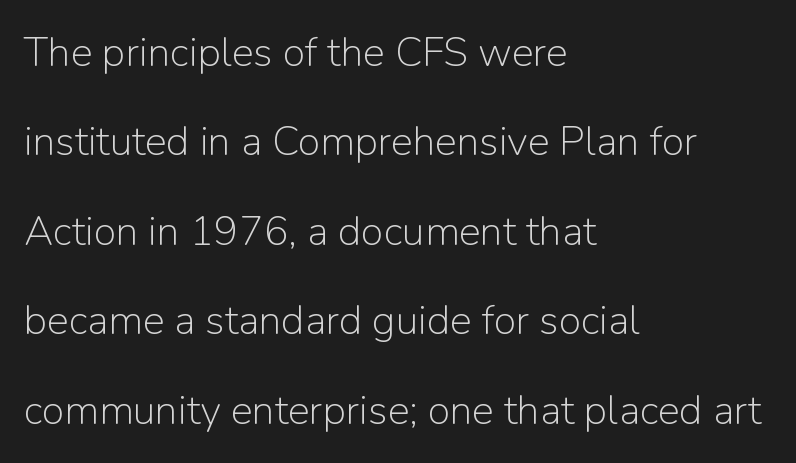
{"serif": "no", "italic": "no", "bold": "no", "weight": "light", "width": "normal", "stroke_contrast": "low", "x_height": "medium", "monospaced": "no", "underline": "no", "align": "left", "line_spacing": "loose", "line_spacing_ratio": 2.18, "letter_spacing": "normal", "letter_spacing_em": 0.0, "glyph_px": 41}
